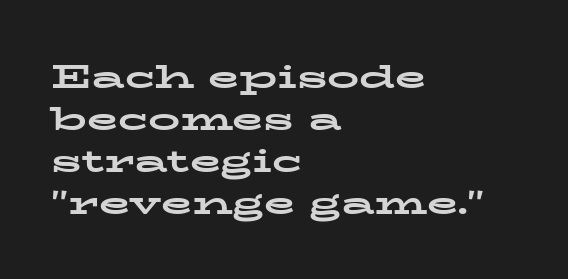
{"serif": "yes", "italic": "no", "bold": "yes", "weight": "bold", "width": "wide", "stroke_contrast": "low", "x_height": "medium", "monospaced": "no", "underline": "no", "align": "left", "line_spacing": "normal", "line_spacing_ratio": 1.31, "letter_spacing": "normal", "letter_spacing_em": 0.0, "glyph_px": 32}
